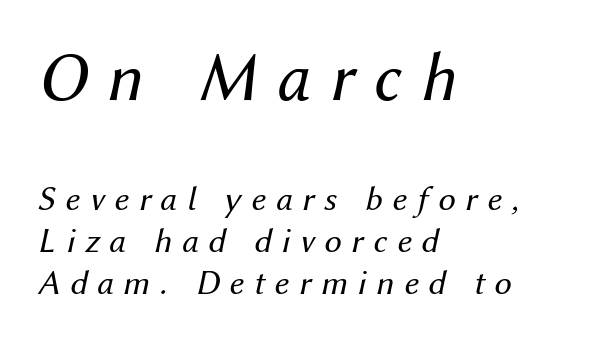
The image shows 70 px regular-weight type, italic (leaning right); set left-aligned, line spacing 1.21x, unusually wide letter spacing (+0.28 em), not underlined; the first (top) block is 2.0x larger; medium stroke contrast and a medium x-height.
